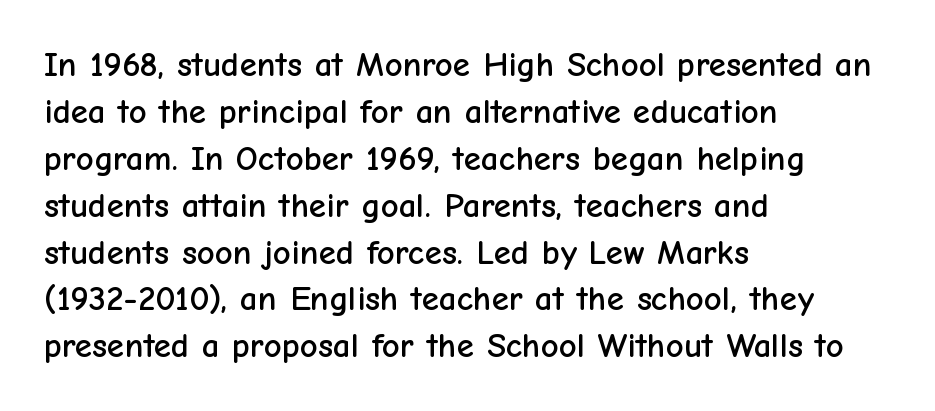
Q: Is the text italic (slanted)? A: No, it is upright.
Q: Is the typeface a serif or a sans-serif typeface? A: Sans-serif.
Q: Is the text underlined? A: No.
Q: How is the paragraph aligned? A: Left-aligned.
Q: Is the spacing between letters normal or unusually wide? A: Normal.
Q: Is the spacing between lines tight, normal or loose? A: Normal.
Q: Width (condensed, normal, or wide)? A: Normal.
Q: Stroke contrast? A: Low.
Q: x-height? A: Medium.
Q: Monospaced? A: No.
